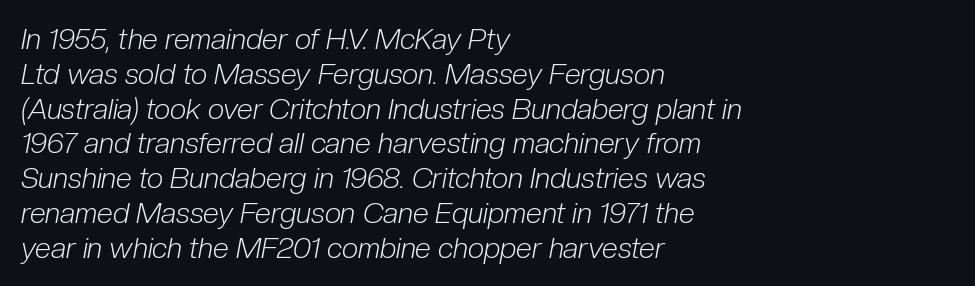
{"italic": "yes", "lean": "right", "slant_degrees": 10, "bold": "no", "weight": "light", "width": "condensed", "stroke_contrast": "low", "x_height": "medium", "monospaced": "no", "underline": "no", "align": "left", "line_spacing_ratio": 1.2, "letter_spacing": "normal", "letter_spacing_em": 0.0, "glyph_px": 29}
